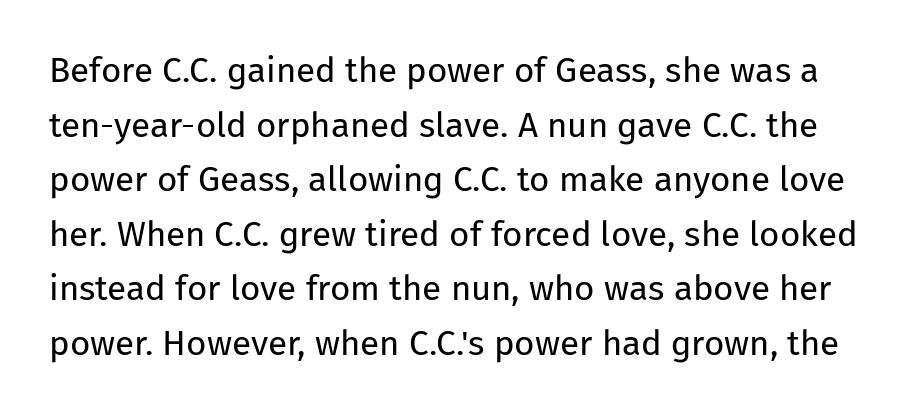
Q: Is the text bold? A: No.
Q: Is the text italic (slanted)? A: No, it is upright.
Q: Is the typeface a serif or a sans-serif typeface? A: Sans-serif.
Q: Is the text underlined? A: No.
Q: Is the spacing between letters normal or unusually wide? A: Normal.
Q: Is the spacing between lines tight, normal or loose? A: Normal.
Q: Width (condensed, normal, or wide)? A: Normal.
Q: Stroke contrast? A: Low.
Q: x-height? A: Medium.
Q: Monospaced? A: No.
